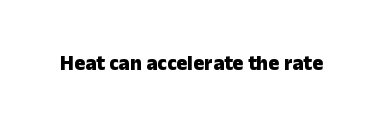
Q: Is the text bold? A: Yes.
Q: Is the text italic (slanted)? A: No, it is upright.
Q: Is the text underlined? A: No.
Q: Is the spacing between letters normal or unusually wide? A: Normal.
